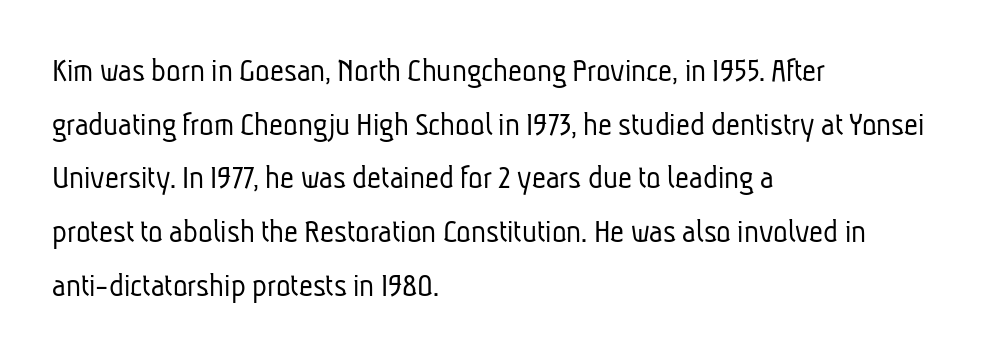
The rag falls on the right side of this text block. Inter-character spacing is left at the font's built-in metrics. Does the type have serifs? No, each stem ends abruptly. Evenly set lines give the paragraph a standard silhouette.
